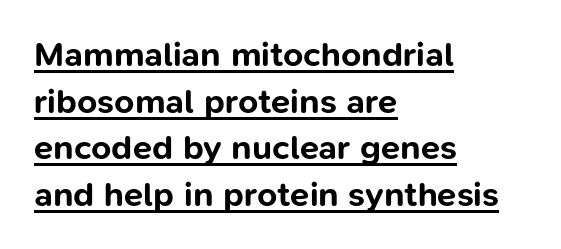
The image shows 35 px bold sans-serif type, upright; set left-aligned, normal line spacing (1.33x), normal letter spacing, underlined; low stroke contrast and a medium x-height.
